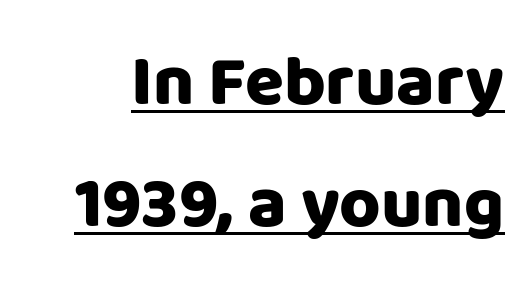
Q: Is the text italic (slanted)? A: No, it is upright.
Q: Is the typeface a serif or a sans-serif typeface? A: Sans-serif.
Q: Is the text underlined? A: Yes.
Q: Is the spacing between letters normal or unusually wide? A: Normal.
Q: Width (condensed, normal, or wide)? A: Normal.
Q: Stroke contrast? A: Low.
Q: x-height? A: Large.
Q: Monospaced? A: No.
